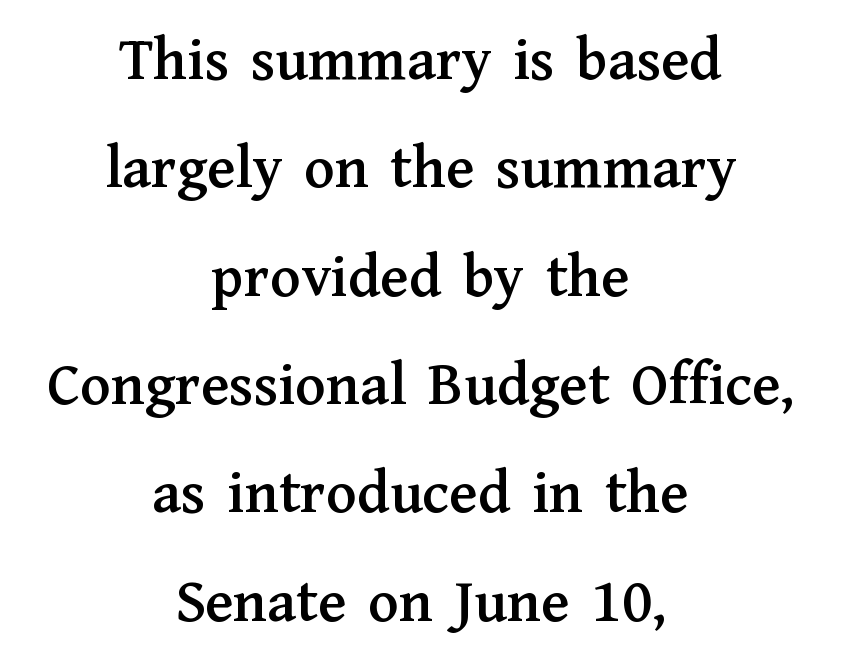
{"serif": "yes", "italic": "no", "width": "normal", "stroke_contrast": "medium", "x_height": "medium", "monospaced": "no", "underline": "no", "align": "center", "line_spacing_ratio": 1.72, "letter_spacing": "normal", "letter_spacing_em": 0.0, "glyph_px": 63}
